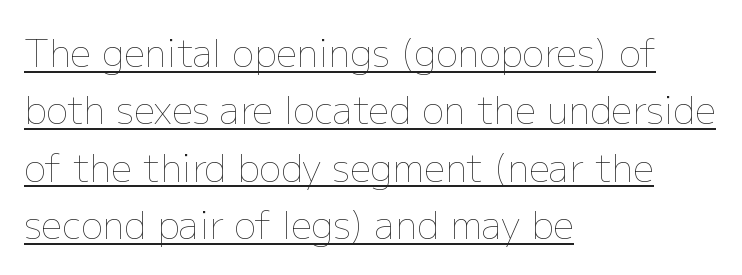
Q: Is the text bold? A: No.
Q: Is the text italic (slanted)? A: No, it is upright.
Q: Is the text underlined? A: Yes.
Q: How is the paragraph aligned? A: Left-aligned.
Q: Is the spacing between letters normal or unusually wide? A: Normal.
Q: Is the spacing between lines tight, normal or loose? A: Normal.
Q: Width (condensed, normal, or wide)? A: Normal.
Q: Stroke contrast? A: Low.
Q: x-height? A: Medium.
Q: Monospaced? A: No.
